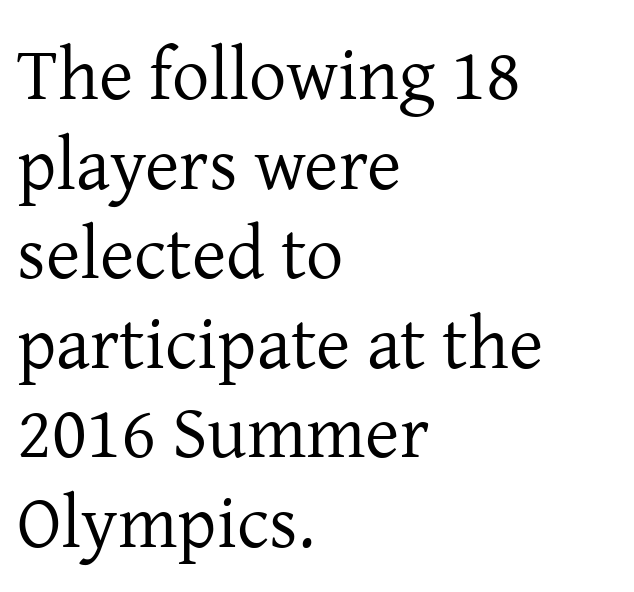
Q: Is the text bold? A: No.
Q: Is the text italic (slanted)? A: No, it is upright.
Q: Is the typeface a serif or a sans-serif typeface? A: Serif.
Q: Is the text underlined? A: No.
Q: How is the paragraph aligned? A: Left-aligned.
Q: Is the spacing between letters normal or unusually wide? A: Normal.
Q: Width (condensed, normal, or wide)? A: Normal.
Q: Stroke contrast? A: Low.
Q: x-height? A: Medium.
Q: Monospaced? A: No.
